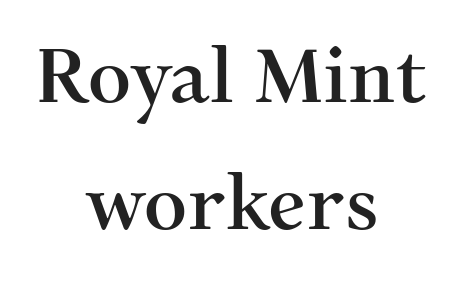
{"serif": "yes", "italic": "no", "width": "normal", "stroke_contrast": "medium", "x_height": "medium", "monospaced": "no", "underline": "no", "align": "center", "line_spacing": "normal", "line_spacing_ratio": 1.7, "letter_spacing": "normal", "letter_spacing_em": 0.0, "glyph_px": 75}
